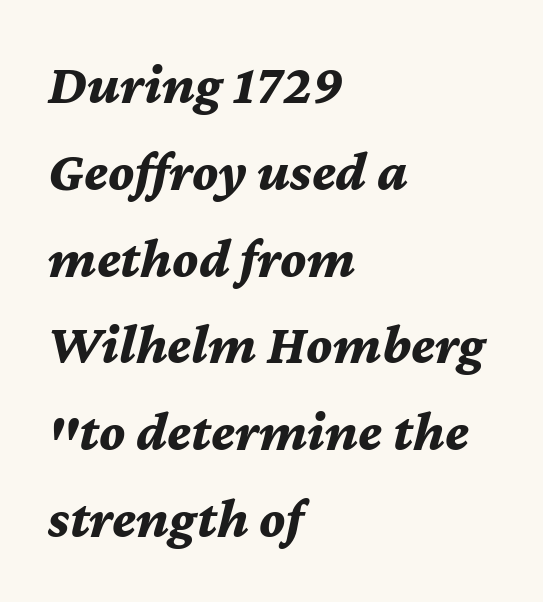
The image shows 56 px bold type, italic (leaning right); set left-aligned, normal line spacing (1.55x), normal letter spacing, not underlined; medium stroke contrast and a medium x-height.
